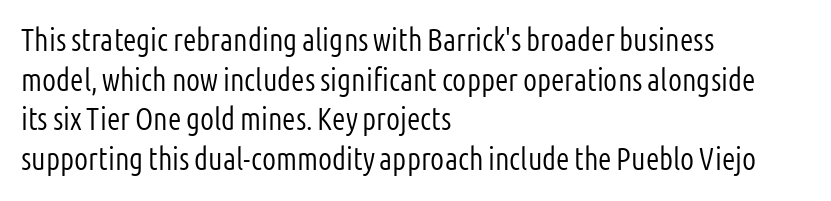
These lines keep a tight, regular rhythm from letter to letter. Compared with a centered layout, this one pins lines to the left instead. Is the stroke heavy? The answer is a plain regular-or-lighter. Notice how the stems are strictly vertical — no italics here. Think of a printed novel: that variable character pitch is what you see here.
